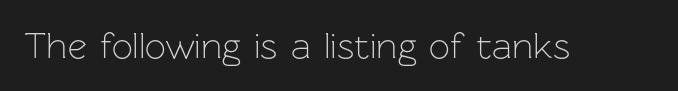
The image shows 37 px light sans-serif type, upright; set normal letter spacing, not underlined; low stroke contrast and a medium x-height.
